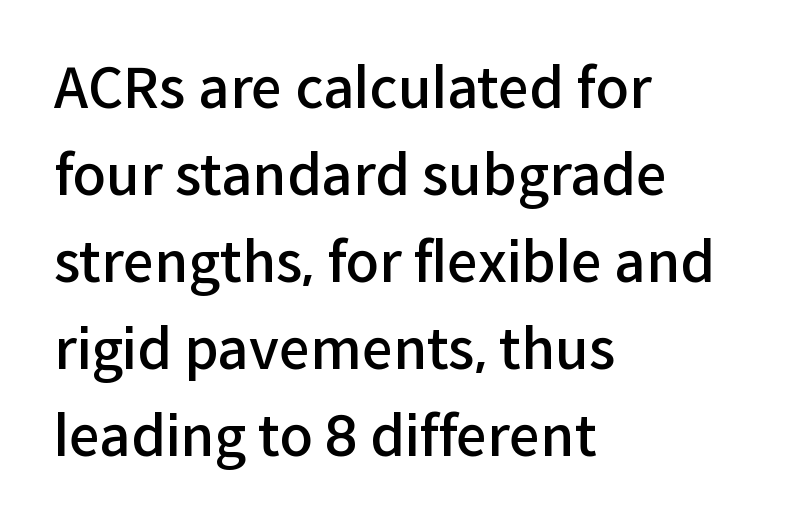
{"serif": "no", "italic": "no", "bold": "semi", "weight": "semibold", "width": "normal", "stroke_contrast": "low", "x_height": "medium", "monospaced": "no", "underline": "no", "align": "left", "line_spacing": "normal", "line_spacing_ratio": 1.58, "letter_spacing": "normal", "letter_spacing_em": 0.0, "glyph_px": 55}
